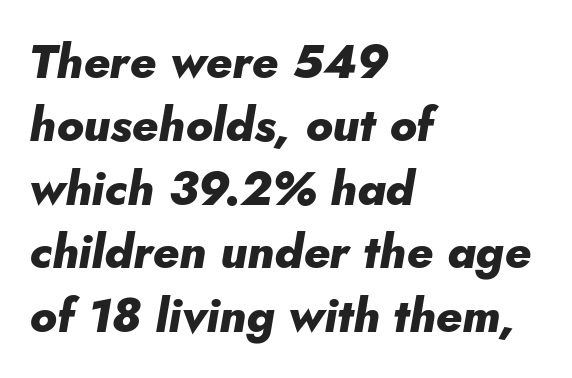
{"italic": "yes", "lean": "right", "slant_degrees": 10, "bold": "yes", "weight": "heavy", "width": "normal", "stroke_contrast": "low", "x_height": "small", "monospaced": "no", "underline": "no", "align": "left", "line_spacing": "normal", "line_spacing_ratio": 1.35, "letter_spacing": "normal", "letter_spacing_em": 0.0, "glyph_px": 47}
